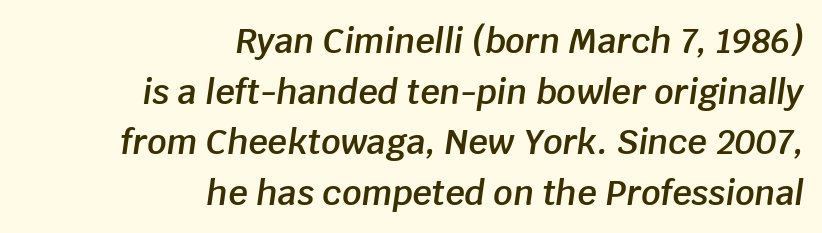
Type without underlining. If you drew a line through each stem, it would be angled. Is there much room between lines? A standard amount, neither cramped nor airy. The letterforms sit shoulder to shoulder at normal distance. These lines are rendered in a variable-pitch font. Firm but not heavy-handed strokes: this text is semibold.
